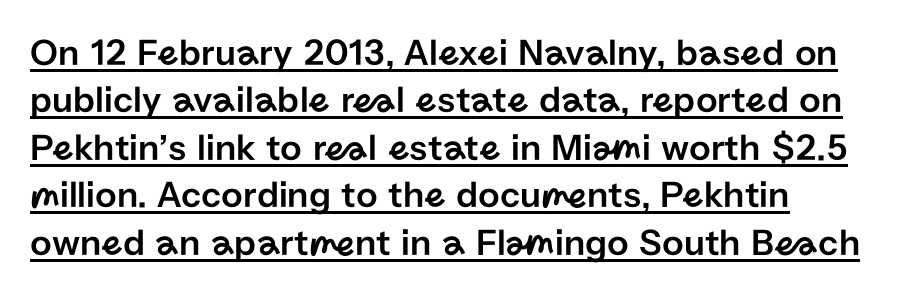
The image shows 38 px sans-serif type, upright; set left-aligned, normal line spacing (1.25x), normal letter spacing, underlined; low stroke contrast and a medium x-height.
